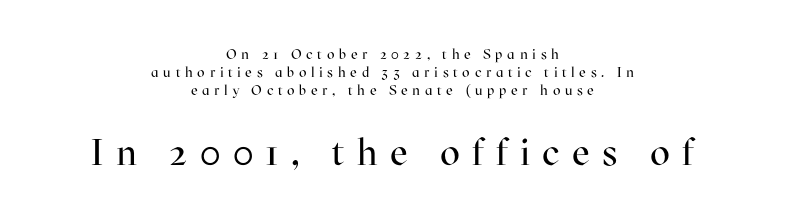
The image shows 37 px regular-weight serif type, upright; set centered, normal line spacing (1.29x), unusually wide letter spacing (+0.33 em), not underlined; the second (bottom) block is 2.64x larger; high stroke contrast and a medium x-height.
